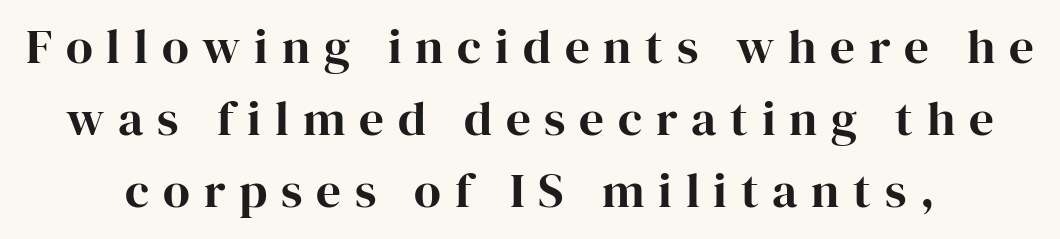
Nope, not italic — everything's standing straight. Notice how descenders clear the ascenders below comfortably — that's standard leading. Is the letter spacing exaggerated? Yes — the characters are pushed far apart. Descenders hang freely into open space. This sample has the flowing, uneven cadence of proportional lettering.
